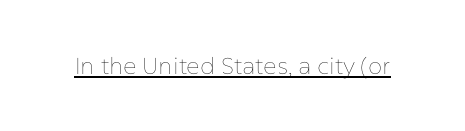
Students, observe the line beneath the letters — that is underlining. You can tell it's not italic because the verticals are truly vertical. Stems here are at most as thick as an everyday book face. Between one letter and the next there's only the usual sliver of space.
